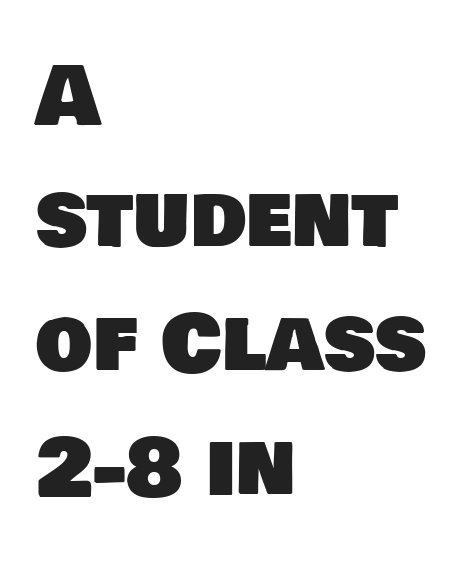
The image shows 80 px sans-serif type; set left-aligned, normal line spacing (1.55x), normal letter spacing, not underlined; low stroke contrast and a large x-height.
